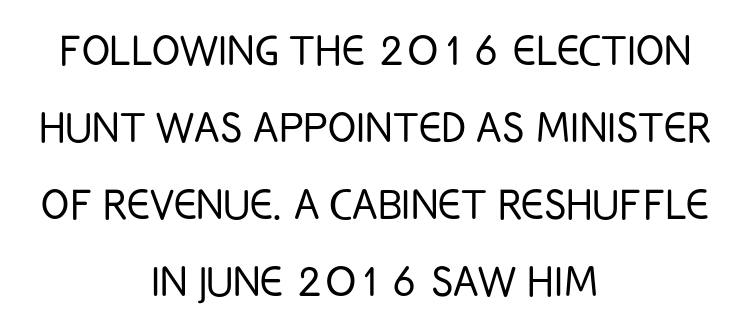
Q: Is the text bold? A: No.
Q: Is the text italic (slanted)? A: No, it is upright.
Q: Is the typeface a serif or a sans-serif typeface? A: Sans-serif.
Q: Is the text underlined? A: No.
Q: How is the paragraph aligned? A: Centered.
Q: Is the spacing between letters normal or unusually wide? A: Normal.
Q: Is the spacing between lines tight, normal or loose? A: Normal.
Q: Width (condensed, normal, or wide)? A: Condensed.
Q: Stroke contrast? A: Low.
Q: x-height? A: Large.
Q: Monospaced? A: No.
